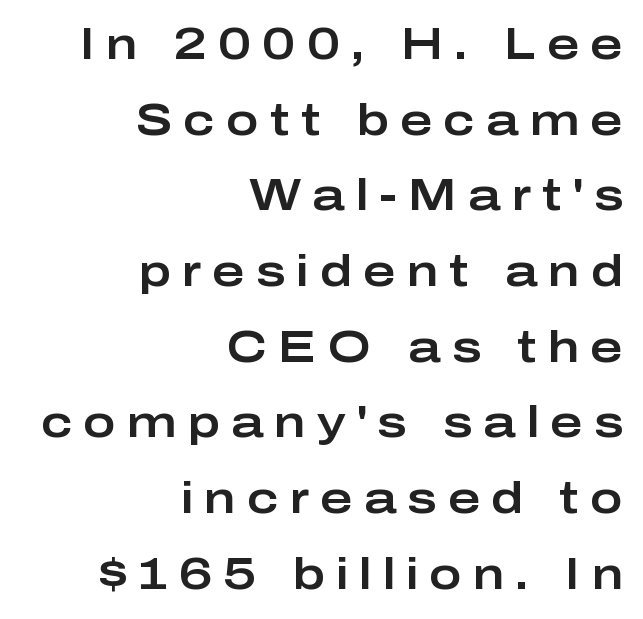
Q: Is the text italic (slanted)? A: No, it is upright.
Q: Is the typeface a serif or a sans-serif typeface? A: Sans-serif.
Q: Is the text underlined? A: No.
Q: How is the paragraph aligned? A: Right-aligned.
Q: Is the spacing between letters normal or unusually wide? A: Unusually wide.
Q: Width (condensed, normal, or wide)? A: Wide.
Q: Stroke contrast? A: Low.
Q: x-height? A: Medium.
Q: Monospaced? A: No.
